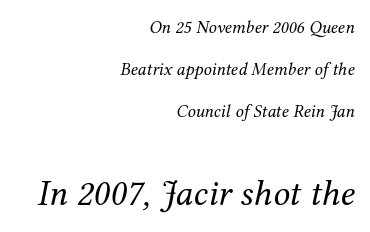
The image shows 37 px regular-weight serif type, italic (leaning right); set right-aligned, loose line spacing (2.33x), normal letter spacing, not underlined; the second (bottom) block is 2.06x larger; medium stroke contrast and a medium x-height.
